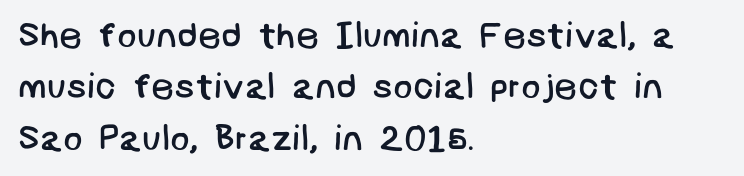
{"serif": "no", "bold": "no", "weight": "regular", "width": "normal", "stroke_contrast": "low", "x_height": "large", "underline": "no", "align": "left", "line_spacing": "normal", "line_spacing_ratio": 1.43, "letter_spacing": "normal", "letter_spacing_em": 0.0, "glyph_px": 36}
